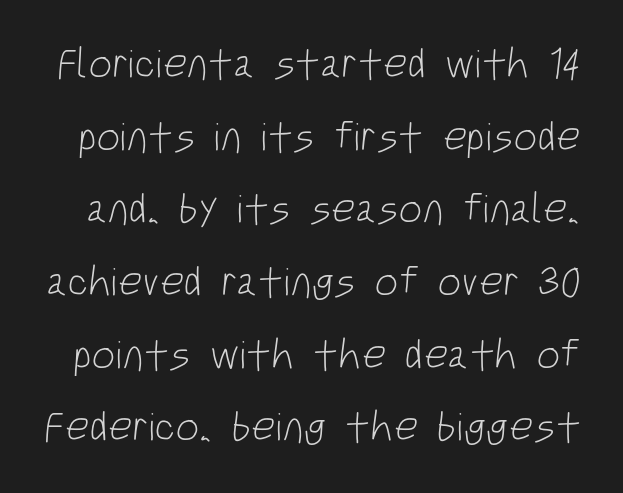
{"serif": "no", "bold": "no", "weight": "light", "width": "condensed", "stroke_contrast": "low", "x_height": "large", "monospaced": "no", "underline": "no", "line_spacing_ratio": 1.73, "letter_spacing": "normal", "letter_spacing_em": 0.0, "glyph_px": 42}
